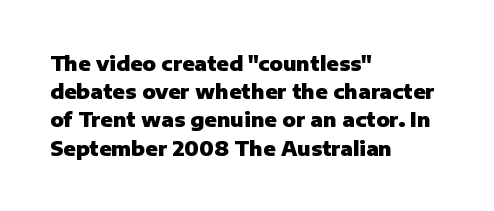
Upright lettering throughout. Each line starts at the same left margin while the right side varies. The passage shown has conventional tracking throughout. The glyphs have the mass of a bold cut. Summary of vertical rhythm: regular, with standard interline spacing. Words float on clear page, feet unadorned.
